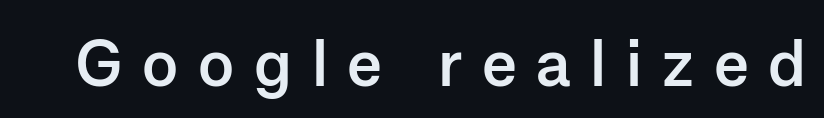
{"serif": "no", "italic": "no", "bold": "yes", "weight": "semibold", "width": "normal", "stroke_contrast": "low", "x_height": "medium", "monospaced": "no", "underline": "no", "letter_spacing": "wide", "letter_spacing_em": 0.3, "glyph_px": 66}
